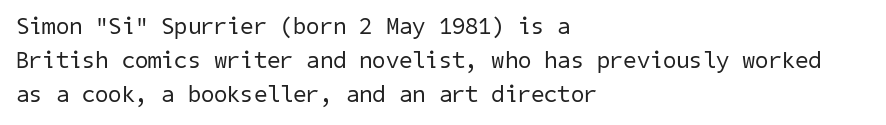
{"bold": "no", "underline": "no", "align": "left", "line_spacing": "normal", "line_spacing_ratio": 1.42, "letter_spacing": "normal", "letter_spacing_em": 0.0, "glyph_px": 24}
